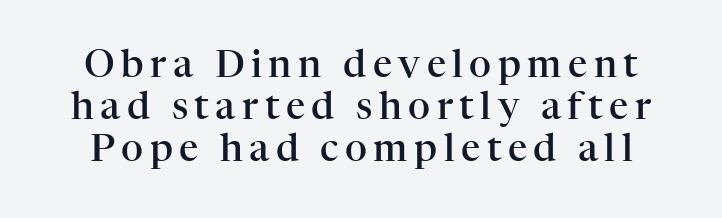
Q: Is the text bold? A: Semi-bold.
Q: Is the text italic (slanted)? A: No, it is upright.
Q: Is the typeface a serif or a sans-serif typeface? A: Serif.
Q: Is the text underlined? A: No.
Q: Is the spacing between lines tight, normal or loose? A: Tight.
Q: Width (condensed, normal, or wide)? A: Normal.
Q: Stroke contrast? A: High.
Q: x-height? A: Medium.
Q: Monospaced? A: No.
